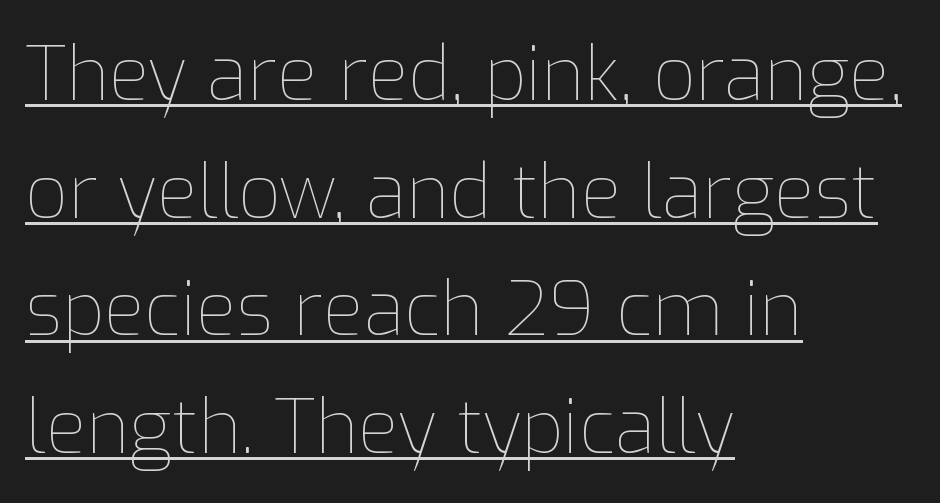
The image shows 74 px thin type, upright; set left-aligned, normal line spacing (1.59x), normal letter spacing, underlined; low stroke contrast and a medium x-height.
